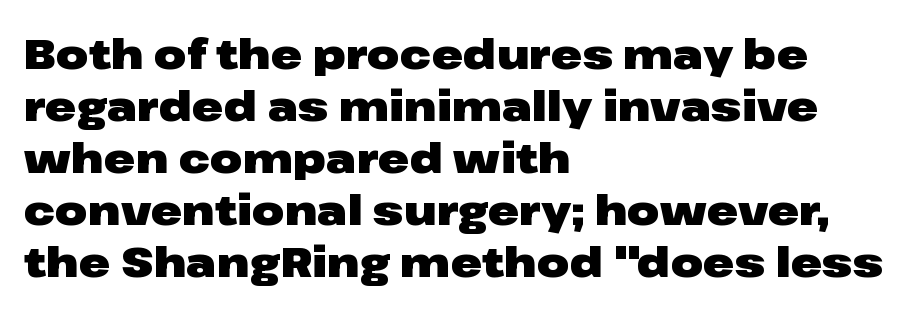
{"serif": "no", "italic": "no", "bold": "yes", "weight": "heavy", "width": "wide", "stroke_contrast": "low", "x_height": "medium", "monospaced": "no", "underline": "no", "align": "left", "line_spacing_ratio": 1.24, "letter_spacing": "normal", "letter_spacing_em": 0.0, "glyph_px": 42}
